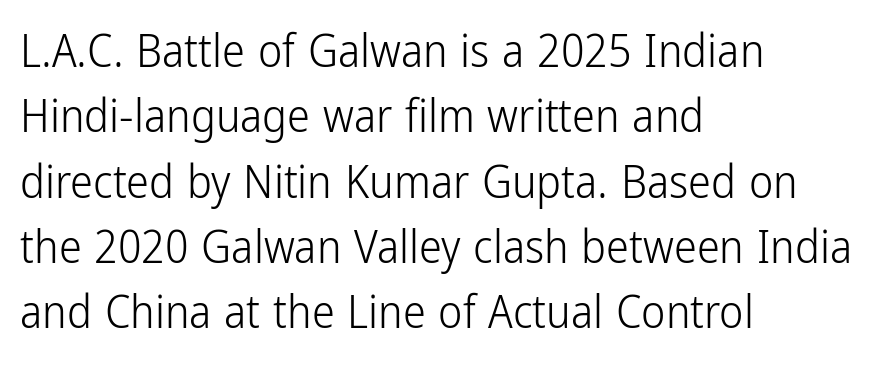
The image shows 46 px light, condensed sans-serif type, upright; set left-aligned, normal line spacing (1.42x), normal letter spacing, not underlined; low stroke contrast and a medium x-height.
